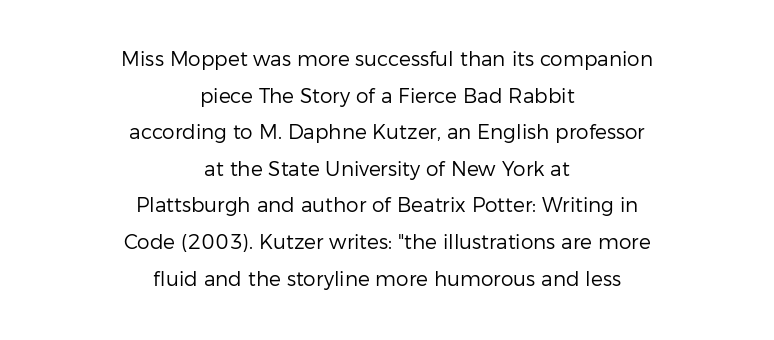
Typeset on center — no edge is straight. Each stroke keeps to a modest, everyday thickness or less. The axis of the letterforms is exactly vertical. Letters rest on an invisible, unmarked baseline. Spacing between characters is what you'd get straight out of the box.
